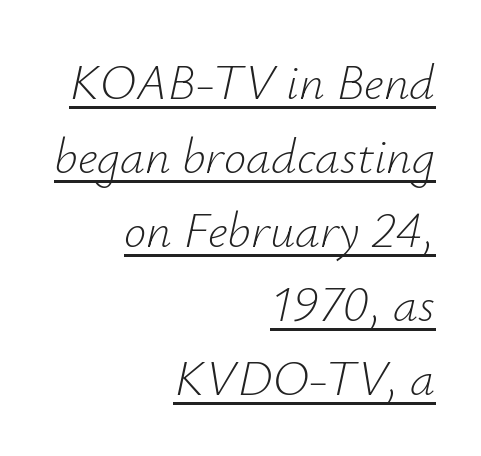
The strokes are not fattened; the text isn't bold. Reading down the column, the eye jumps a familiar distance to each next line. In terms of posture, this sample is oblique. Underlined type. Inter-character spacing is left at the font's built-in metrics.
